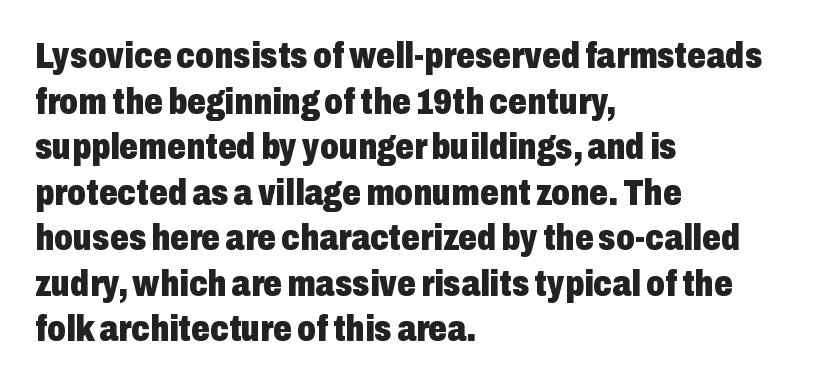
Q: Is the text bold? A: Yes.
Q: Is the text italic (slanted)? A: No, it is upright.
Q: Is the typeface a serif or a sans-serif typeface? A: Sans-serif.
Q: Is the text underlined? A: No.
Q: How is the paragraph aligned? A: Left-aligned.
Q: Is the spacing between letters normal or unusually wide? A: Normal.
Q: Width (condensed, normal, or wide)? A: Condensed.
Q: Stroke contrast? A: Low.
Q: x-height? A: Medium.
Q: Monospaced? A: No.
